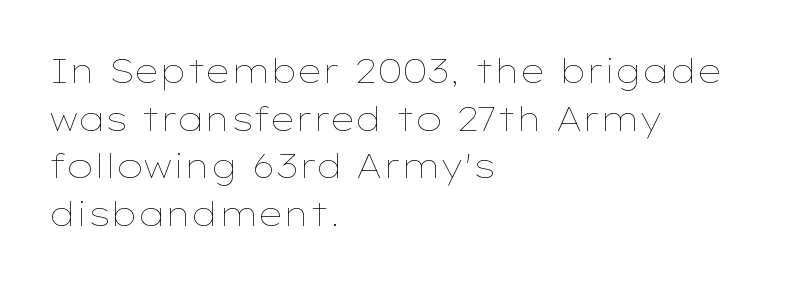
The image shows 34 px thin, wide type, upright; set left-aligned, normal line spacing (1.4x), normal letter spacing, not underlined; low stroke contrast and a medium x-height.
